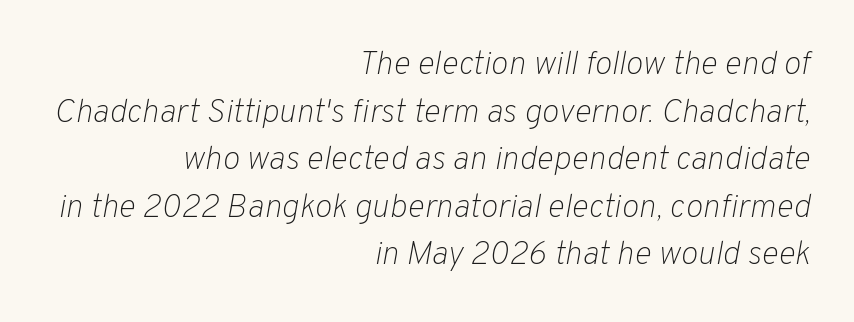
Q: Is the text bold? A: No.
Q: Is the text italic (slanted)? A: Yes, it leans right by about 10 degrees.
Q: Is the text underlined? A: No.
Q: How is the paragraph aligned? A: Right-aligned.
Q: Is the spacing between letters normal or unusually wide? A: Normal.
Q: Is the spacing between lines tight, normal or loose? A: Normal.
Q: Width (condensed, normal, or wide)? A: Normal.
Q: Stroke contrast? A: Low.
Q: x-height? A: Medium.
Q: Monospaced? A: No.
